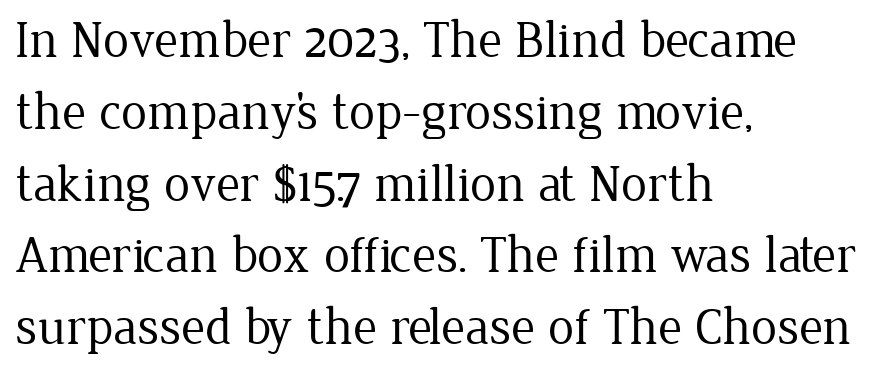
Q: Is the text bold? A: No.
Q: Is the text italic (slanted)? A: No, it is upright.
Q: Is the typeface a serif or a sans-serif typeface? A: Serif.
Q: Is the text underlined? A: No.
Q: How is the paragraph aligned? A: Left-aligned.
Q: Is the spacing between letters normal or unusually wide? A: Normal.
Q: Is the spacing between lines tight, normal or loose? A: Normal.
Q: Width (condensed, normal, or wide)? A: Normal.
Q: Stroke contrast? A: Low.
Q: x-height? A: Medium.
Q: Monospaced? A: No.
